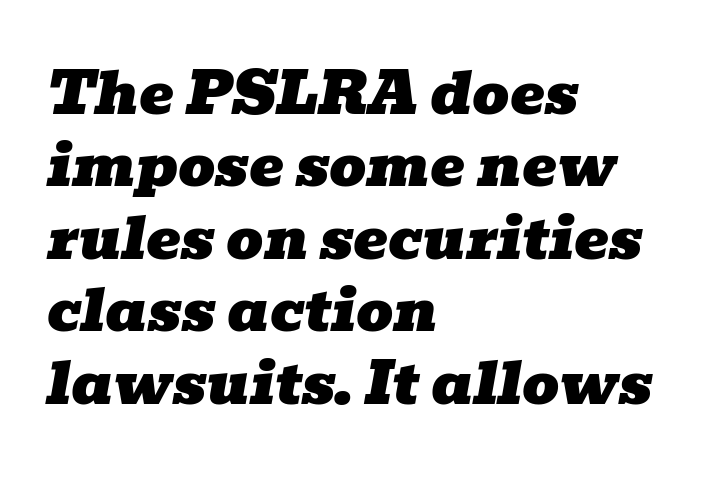
{"serif": "yes", "italic": "yes", "lean": "right", "slant_degrees": 10, "width": "wide", "stroke_contrast": "low", "x_height": "medium", "monospaced": "no", "underline": "no", "align": "left", "line_spacing": "normal", "line_spacing_ratio": 1.25, "letter_spacing": "normal", "letter_spacing_em": 0.0, "glyph_px": 58}
